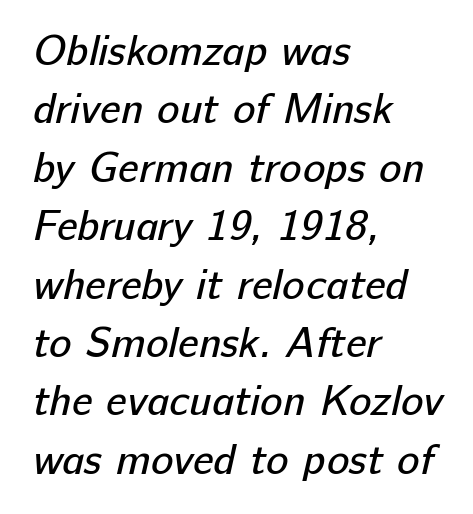
The image shows 42 px regular-weight sans-serif type; set left-aligned, normal line spacing (1.39x), normal letter spacing, not underlined; low stroke contrast and a medium x-height.
